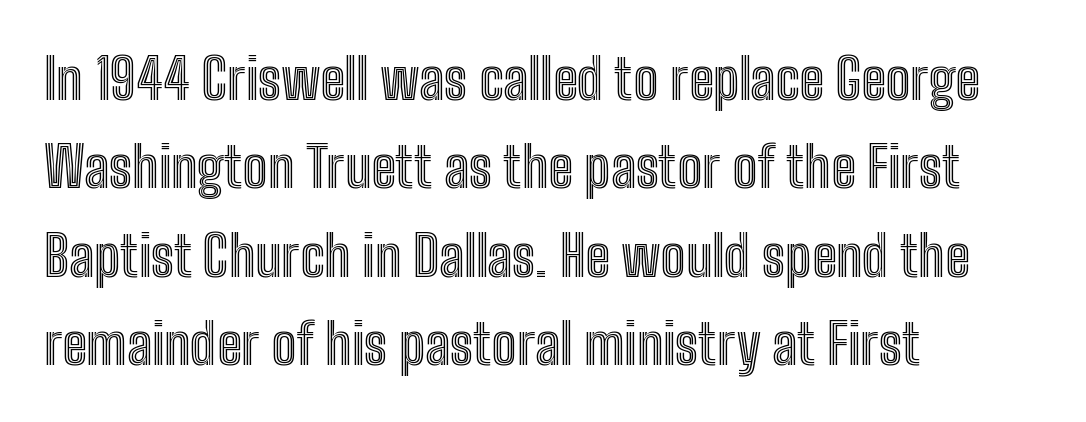
The image shows 56 px condensed type, upright; set left-aligned, normal line spacing (1.58x), normal letter spacing, not underlined; a medium x-height.
